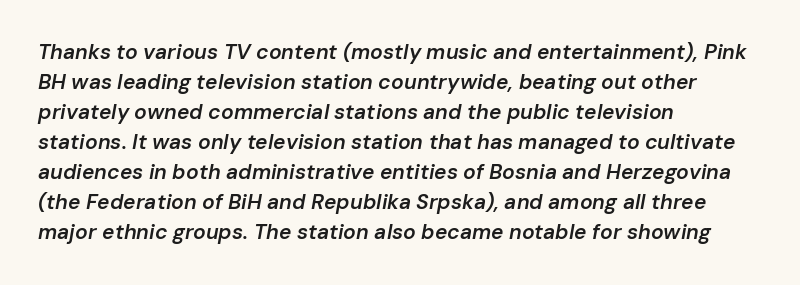
{"italic": "yes", "lean": "right", "slant_degrees": 10, "bold": "semi", "underline": "no", "align": "left", "line_spacing": "normal", "line_spacing_ratio": 1.43, "letter_spacing": "normal", "letter_spacing_em": 0.0, "glyph_px": 21}
